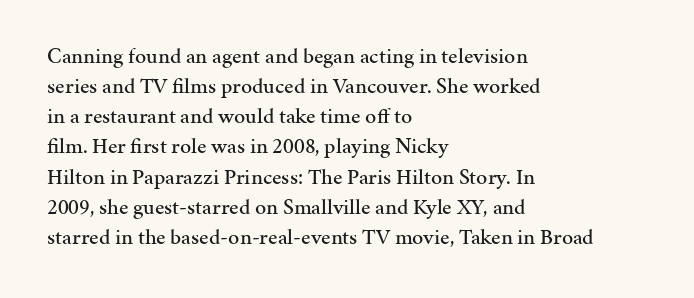
{"italic": "no", "underline": "no", "align": "left", "line_spacing": "normal", "line_spacing_ratio": 1.37, "letter_spacing": "normal", "letter_spacing_em": 0.0, "glyph_px": 22}
